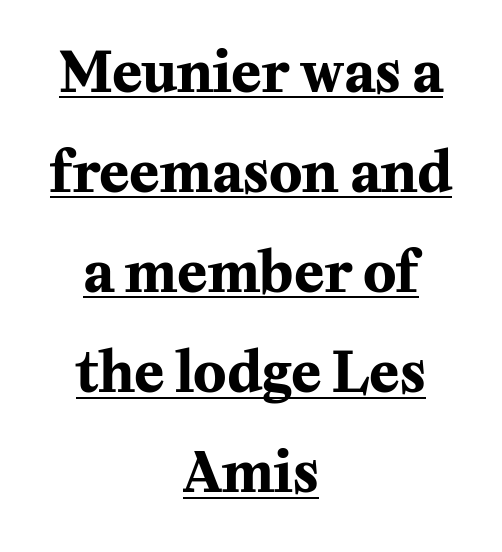
{"serif": "yes", "italic": "no", "bold": "yes", "weight": "bold", "width": "normal", "stroke_contrast": "medium", "x_height": "medium", "monospaced": "no", "underline": "yes", "align": "center", "line_spacing_ratio": 1.82, "letter_spacing": "normal", "letter_spacing_em": 0.0, "glyph_px": 55}
